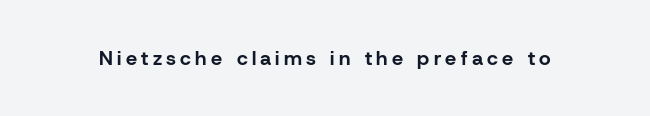
{"italic": "no", "bold": "yes", "underline": "no", "letter_spacing": "wide", "letter_spacing_em": 0.21, "glyph_px": 20}
